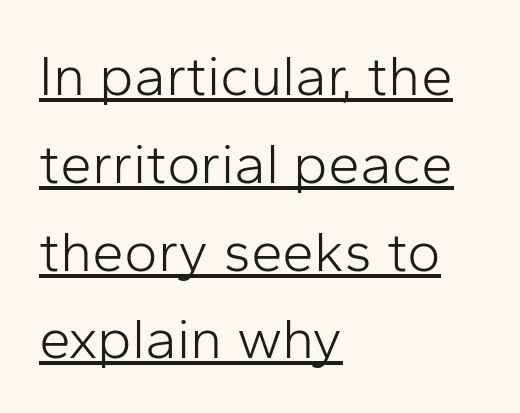
The image shows 57 px light sans-serif type, upright; set left-aligned, normal line spacing (1.54x), normal letter spacing, underlined; low stroke contrast and a medium x-height.
